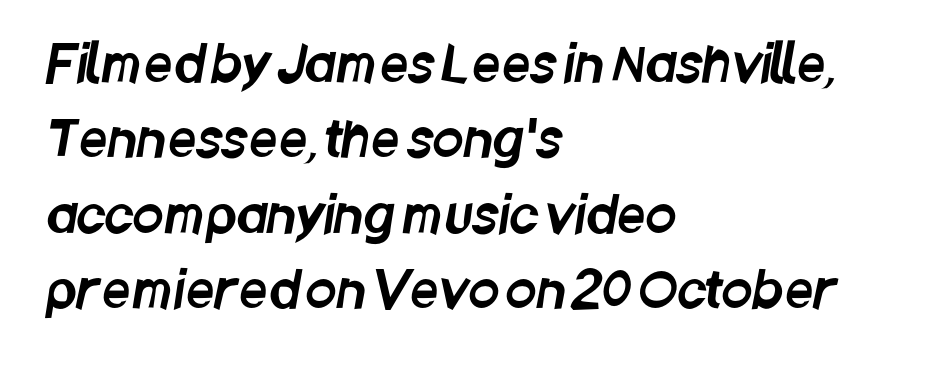
The setting favours the left margin, as ordinary paragraphs usually do. Regarding serifs, this sample does without them. What's the leading like? Ordinary, nothing unusual. Words float on clear page, feet unadorned. The face used here is proportionally spaced, like ordinary book or web type.
